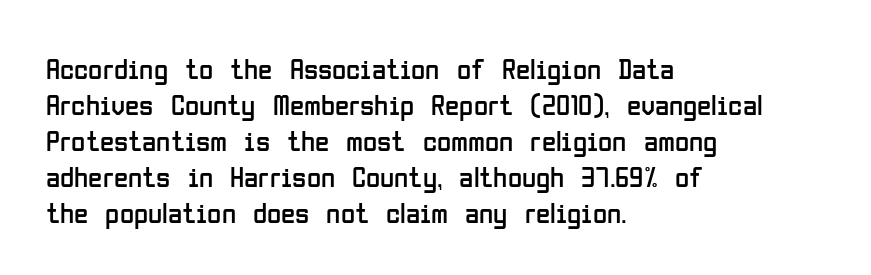
Q: Is the text bold? A: No.
Q: Is the text italic (slanted)? A: No, it is upright.
Q: Is the typeface a serif or a sans-serif typeface? A: Sans-serif.
Q: Is the text underlined? A: No.
Q: How is the paragraph aligned? A: Left-aligned.
Q: Is the spacing between letters normal or unusually wide? A: Normal.
Q: Width (condensed, normal, or wide)? A: Condensed.
Q: Stroke contrast? A: Low.
Q: x-height? A: Medium.
Q: Monospaced? A: No.
